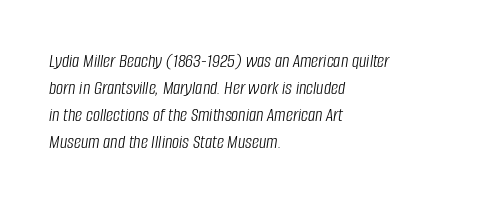
Q: Is the text bold? A: No.
Q: Is the text italic (slanted)? A: Yes, it leans right by about 8 degrees.
Q: Is the text underlined? A: No.
Q: How is the paragraph aligned? A: Left-aligned.
Q: Is the spacing between letters normal or unusually wide? A: Normal.
Q: Is the spacing between lines tight, normal or loose? A: Normal.
